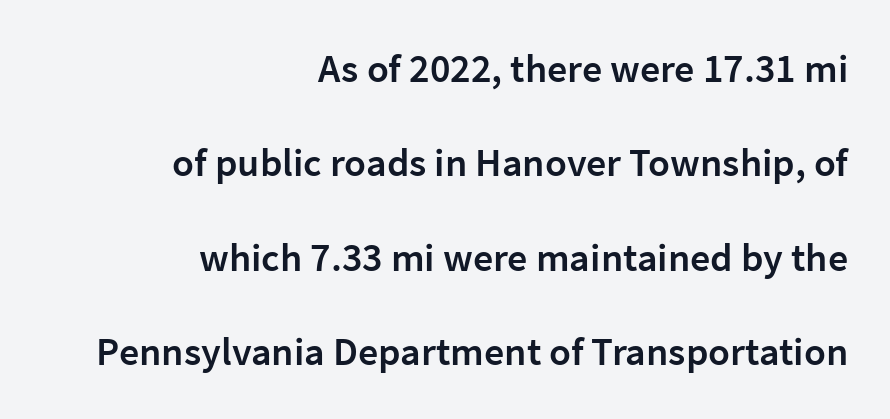
Q: Is the text bold? A: Semi-bold.
Q: Is the text italic (slanted)? A: No, it is upright.
Q: Is the typeface a serif or a sans-serif typeface? A: Sans-serif.
Q: Is the text underlined? A: No.
Q: How is the paragraph aligned? A: Right-aligned.
Q: Is the spacing between letters normal or unusually wide? A: Normal.
Q: Is the spacing between lines tight, normal or loose? A: Loose.
Q: Width (condensed, normal, or wide)? A: Normal.
Q: Stroke contrast? A: Low.
Q: x-height? A: Medium.
Q: Monospaced? A: No.
